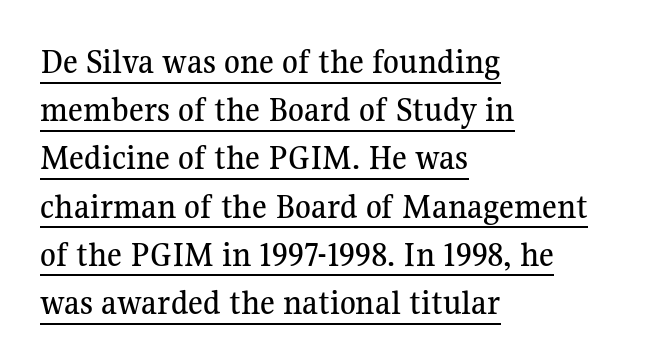
The image shows 36 px serif type, upright; set left-aligned, normal line spacing (1.34x), normal letter spacing, underlined; medium stroke contrast and a medium x-height.
